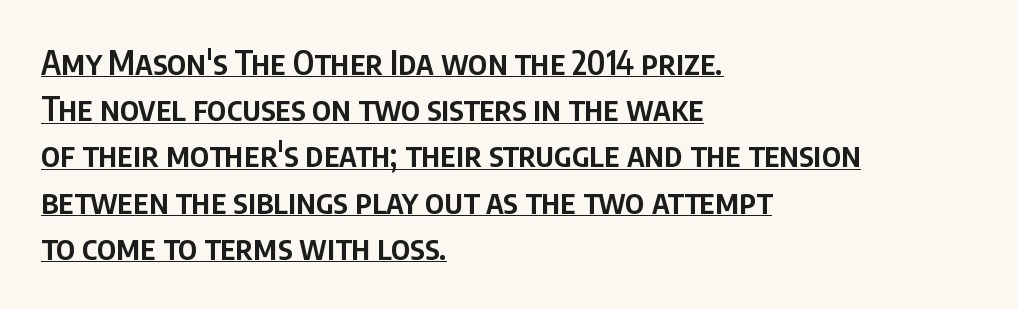
This is sans-serif lettering, the kind often seen on screens and signage. Words appear dense and cohesive because spacing is normal. Set as a demibold, roughly 600 on the weight scale. This sample has the flowing, uneven cadence of proportional lettering. Quick note: underline on. Normally led — the rows are evenly, conventionally spaced.
